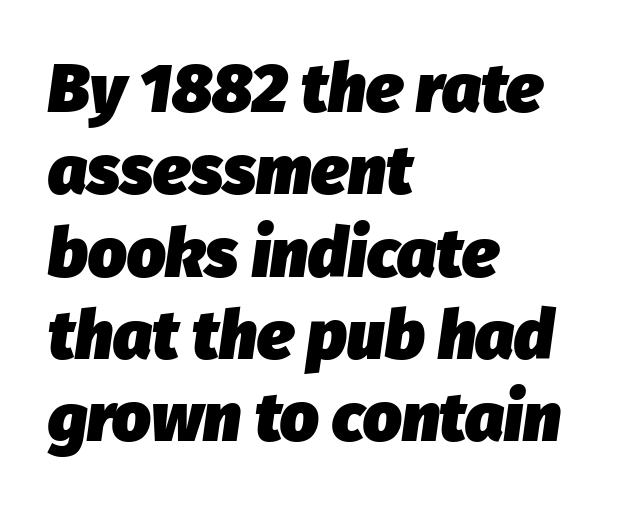
{"italic": "yes", "lean": "right", "slant_degrees": 8, "bold": "yes", "weight": "heavy", "width": "normal", "stroke_contrast": "low", "x_height": "medium", "monospaced": "no", "underline": "no", "align": "left", "line_spacing_ratio": 1.21, "letter_spacing": "normal", "letter_spacing_em": 0.0, "glyph_px": 68}
